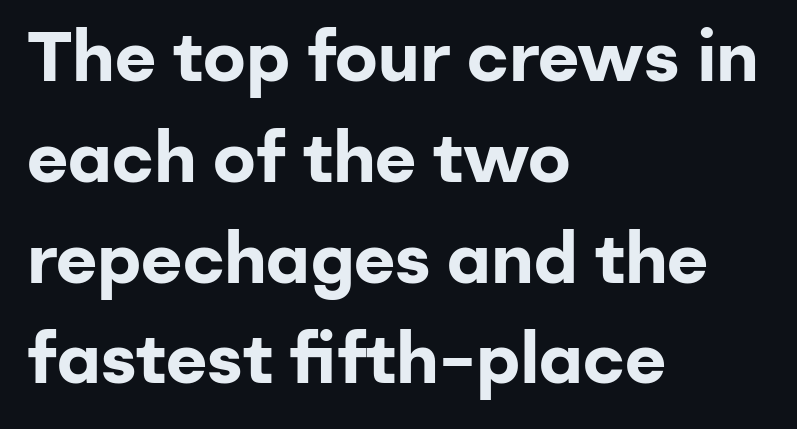
{"serif": "no", "italic": "no", "bold": "yes", "weight": "bold", "width": "normal", "stroke_contrast": "low", "x_height": "medium", "monospaced": "no", "underline": "no", "align": "left", "line_spacing": "normal", "line_spacing_ratio": 1.42, "letter_spacing": "normal", "letter_spacing_em": 0.0, "glyph_px": 71}
